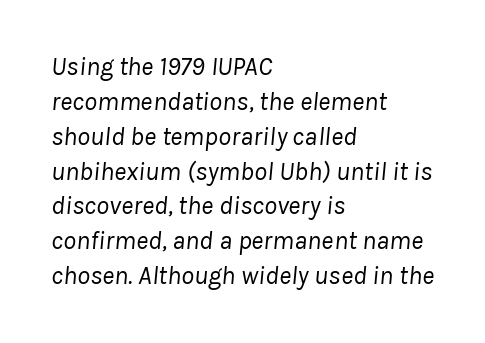
{"italic": "yes", "lean": "right", "slant_degrees": 8, "bold": "no", "underline": "no", "align": "left", "line_spacing": "normal", "line_spacing_ratio": 1.34, "letter_spacing": "normal", "letter_spacing_em": 0.0, "glyph_px": 26}
